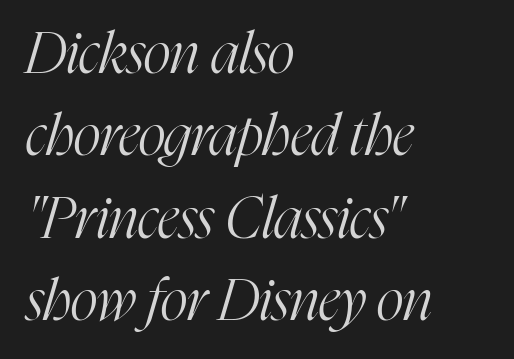
Q: Is the text bold? A: No.
Q: Is the text italic (slanted)? A: Yes, it leans right by about 16 degrees.
Q: Is the typeface a serif or a sans-serif typeface? A: Serif.
Q: Is the text underlined? A: No.
Q: How is the paragraph aligned? A: Left-aligned.
Q: Is the spacing between letters normal or unusually wide? A: Normal.
Q: Is the spacing between lines tight, normal or loose? A: Normal.
Q: Width (condensed, normal, or wide)? A: Condensed.
Q: Stroke contrast? A: High.
Q: x-height? A: Medium.
Q: Monospaced? A: No.
